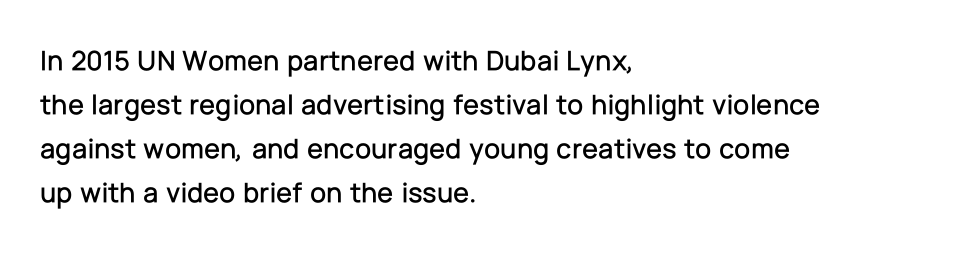
Q: Is the text italic (slanted)? A: No, it is upright.
Q: Is the typeface a serif or a sans-serif typeface? A: Sans-serif.
Q: Is the text underlined? A: No.
Q: How is the paragraph aligned? A: Left-aligned.
Q: Is the spacing between letters normal or unusually wide? A: Normal.
Q: Is the spacing between lines tight, normal or loose? A: Normal.
Q: Width (condensed, normal, or wide)? A: Normal.
Q: Stroke contrast? A: Low.
Q: x-height? A: Medium.
Q: Monospaced? A: No.
